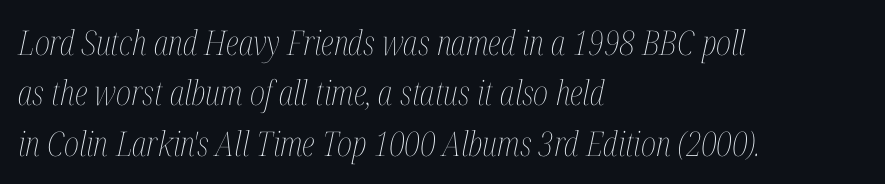
The rendering uses natural spacing where letterforms have individual widths. A clean baseline with only descenders dipping below it. The rag falls on the right side of this text block. Between one letter and the next there's only the usual sliver of space. In terms of leading, this rendering sits right in the middle. Italic? Definitely — the glyphs are oblique.
